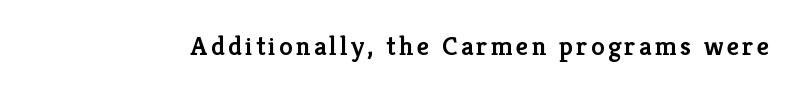
{"italic": "no", "bold": "semi", "underline": "no", "glyph_px": 27}
